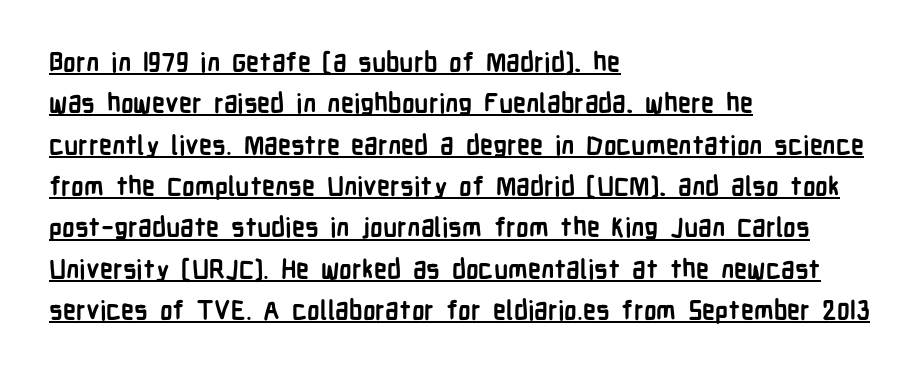
Every character sits straight up, as roman type does. The sample's only ornament is a line tracing under the words. The text block is weighted toward the left margin, trailing off unevenly rightward. The sample has been set heavy, in full bold. What's the leading like? Ordinary, nothing unusual.
